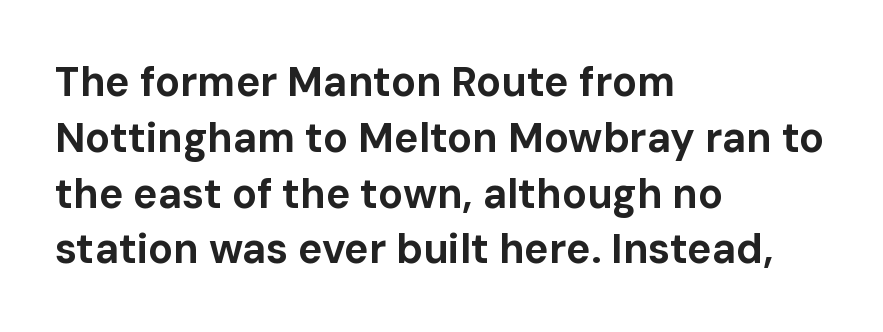
The image shows 41 px bold sans-serif type, upright; set left-aligned, normal line spacing (1.36x), normal letter spacing, not underlined; low stroke contrast and a medium x-height.
